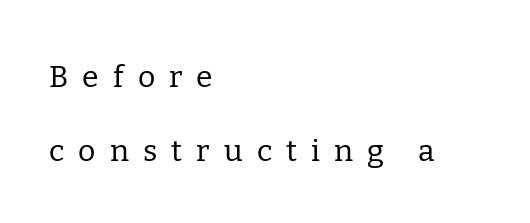
{"serif": "yes", "italic": "no", "bold": "no", "weight": "regular", "width": "normal", "stroke_contrast": "low", "x_height": "medium", "monospaced": "no", "underline": "no", "align": "left", "line_spacing": "loose", "line_spacing_ratio": 2.47, "letter_spacing": "wide", "letter_spacing_em": 0.47, "glyph_px": 30}
